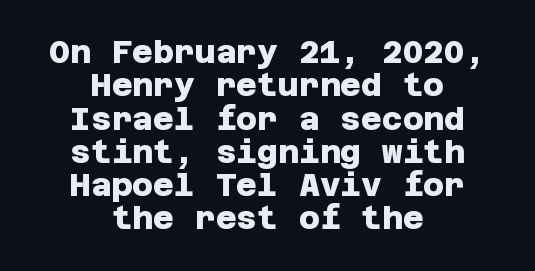
{"serif": "no", "bold": "yes", "weight": "heavy", "width": "normal", "stroke_contrast": "low", "x_height": "large", "underline": "no", "align": "center", "line_spacing": "tight", "line_spacing_ratio": 1.04, "letter_spacing": "normal", "letter_spacing_em": 0.0, "glyph_px": 32}
